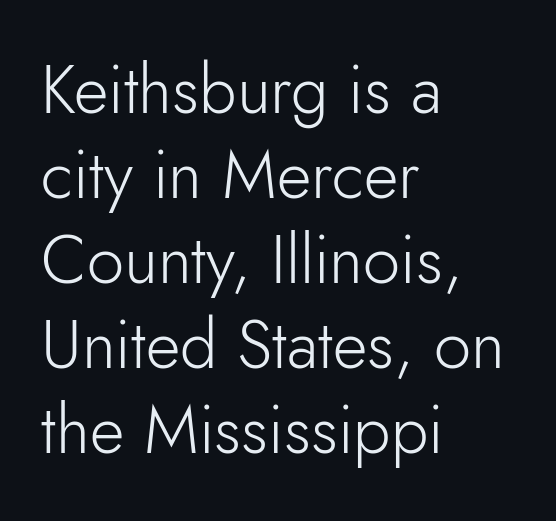
Q: Is the text bold? A: No.
Q: Is the text italic (slanted)? A: No, it is upright.
Q: Is the typeface a serif or a sans-serif typeface? A: Sans-serif.
Q: Is the text underlined? A: No.
Q: How is the paragraph aligned? A: Left-aligned.
Q: Is the spacing between letters normal or unusually wide? A: Normal.
Q: Is the spacing between lines tight, normal or loose? A: Normal.
Q: Width (condensed, normal, or wide)? A: Normal.
Q: Stroke contrast? A: Low.
Q: x-height? A: Small.
Q: Monospaced? A: No.
